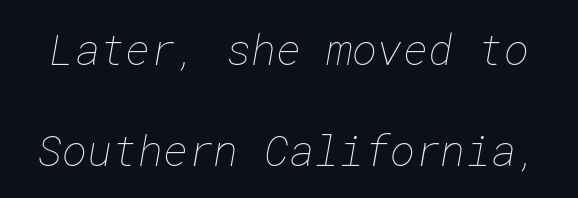
Q: Is the text bold? A: No.
Q: Is the text underlined? A: No.
Q: Is the spacing between letters normal or unusually wide? A: Normal.
Q: Is the spacing between lines tight, normal or loose? A: Loose.
Q: Width (condensed, normal, or wide)? A: Normal.
Q: Stroke contrast? A: Low.
Q: x-height? A: Medium.
